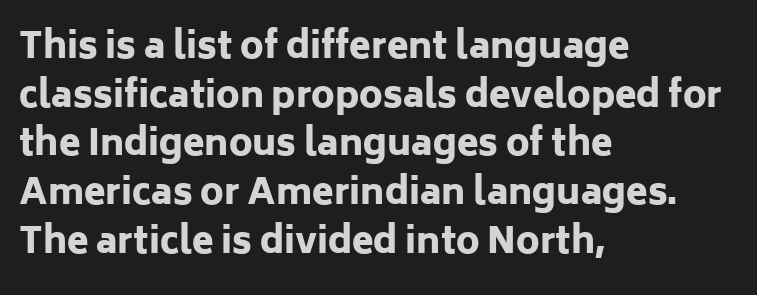
The image shows 35 px heavy sans-serif type, upright; set left-aligned, normal line spacing (1.39x), normal letter spacing, not underlined; low stroke contrast and a medium x-height.
